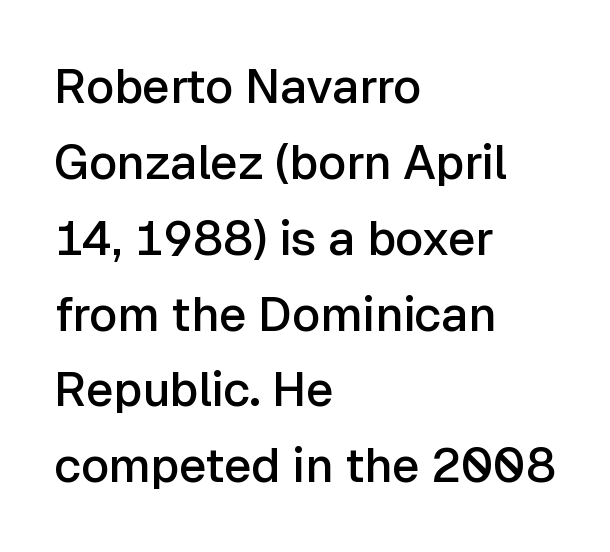
{"serif": "no", "italic": "no", "bold": "semi", "weight": "semibold", "width": "normal", "stroke_contrast": "low", "x_height": "medium", "monospaced": "no", "underline": "no", "align": "left", "line_spacing": "normal", "line_spacing_ratio": 1.58, "letter_spacing": "normal", "letter_spacing_em": 0.0, "glyph_px": 48}
